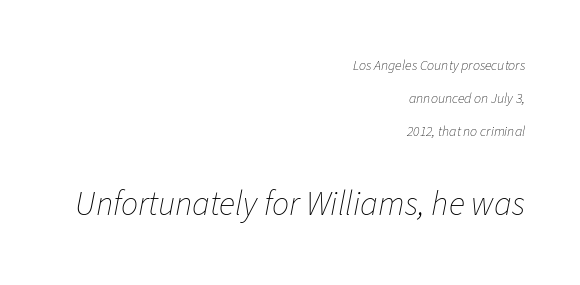
{"italic": "yes", "lean": "right", "slant_degrees": 11, "bold": "no", "weight": "thin", "width": "normal", "stroke_contrast": "low", "x_height": "medium", "monospaced": "no", "underline": "no", "align": "right", "line_spacing": "loose", "line_spacing_ratio": 2.34, "letter_spacing": "normal", "letter_spacing_em": 0.0, "larger_block": "second", "size_ratio": 2.43, "glyph_px": 34}
